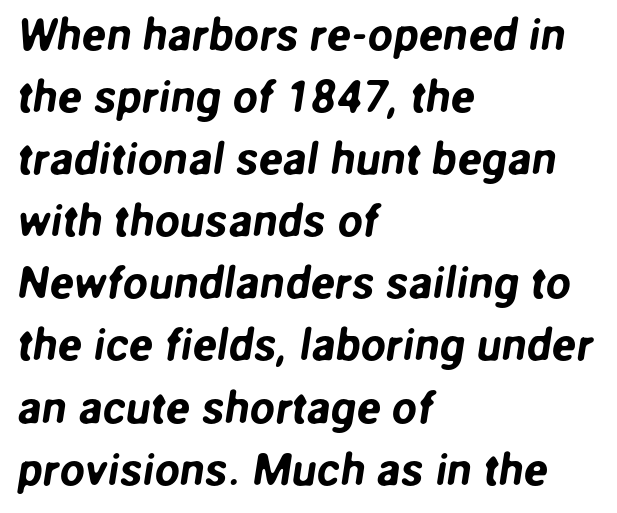
The image shows 45 px sans-serif type; set left-aligned, normal line spacing (1.38x), normal letter spacing, not underlined; low stroke contrast and a medium x-height.
